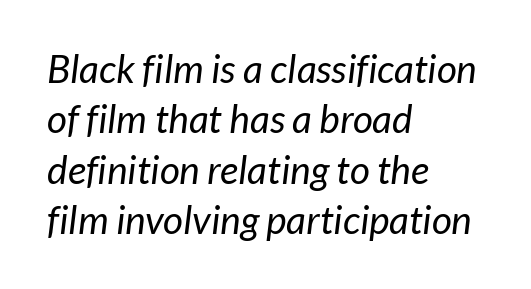
{"serif": "no", "bold": "no", "weight": "regular", "width": "normal", "stroke_contrast": "low", "x_height": "medium", "monospaced": "no", "underline": "no", "align": "left", "line_spacing": "normal", "line_spacing_ratio": 1.29, "letter_spacing": "normal", "letter_spacing_em": 0.0, "glyph_px": 39}
